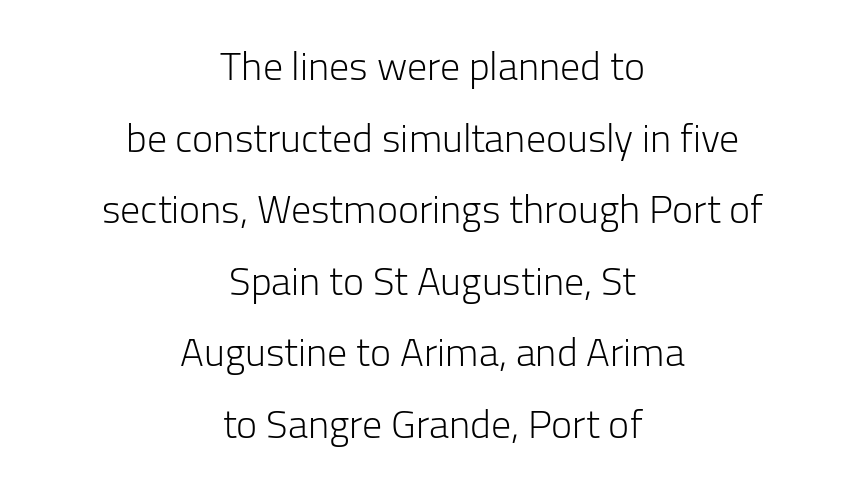
The text was rendered using a sans face with plain stroke endings. Think standard paragraph weight, or any step lighter than that. The type sits square on the baseline with zero lean. The letters advance in unequal steps, a hallmark of proportional type.
